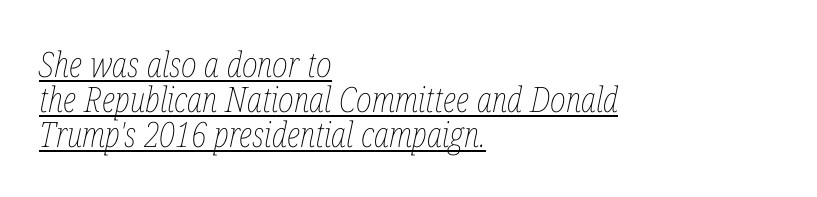
{"italic": "yes", "lean": "right", "slant_degrees": 12, "bold": "no", "weight": "thin", "width": "condensed", "stroke_contrast": "low", "x_height": "medium", "monospaced": "no", "underline": "yes", "align": "left", "line_spacing": "tight", "line_spacing_ratio": 1.0, "letter_spacing": "normal", "letter_spacing_em": 0.0, "glyph_px": 35}
